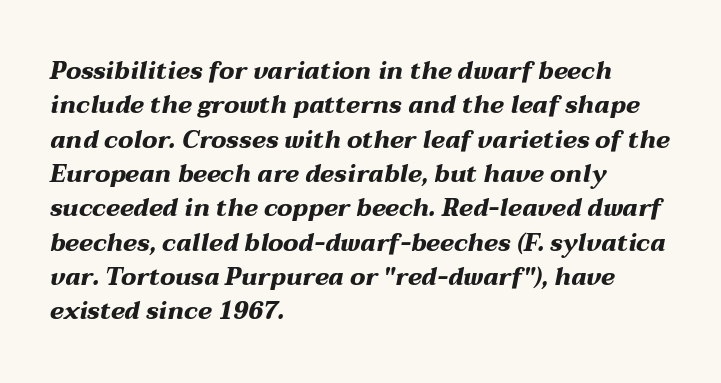
{"italic": "yes", "lean": "right", "slant_degrees": 12, "bold": "yes", "underline": "no", "align": "left", "line_spacing": "normal", "line_spacing_ratio": 1.43, "letter_spacing": "normal", "letter_spacing_em": 0.0, "glyph_px": 24}
